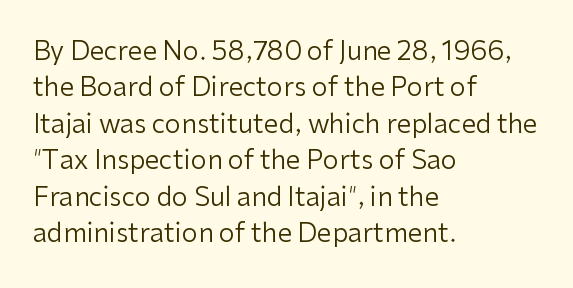
Q: Is the text bold? A: No.
Q: Is the text italic (slanted)? A: No, it is upright.
Q: Is the text underlined? A: No.
Q: How is the paragraph aligned? A: Left-aligned.
Q: Is the spacing between letters normal or unusually wide? A: Normal.
Q: Is the spacing between lines tight, normal or loose? A: Normal.
